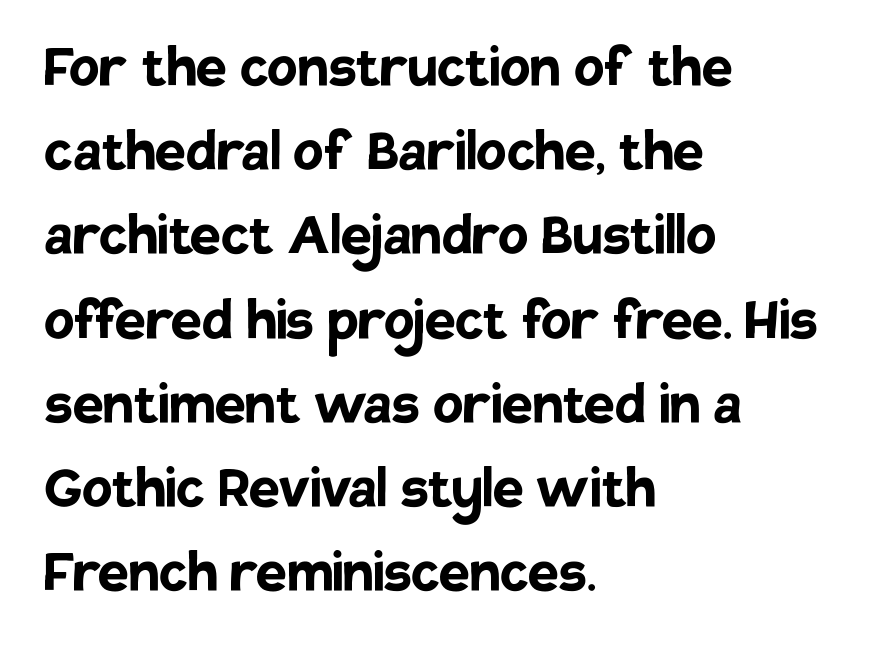
{"serif": "no", "italic": "no", "bold": "yes", "weight": "semibold", "width": "normal", "stroke_contrast": "low", "x_height": "large", "monospaced": "no", "underline": "no", "align": "left", "line_spacing_ratio": 1.22, "letter_spacing": "normal", "letter_spacing_em": 0.0, "glyph_px": 69}
